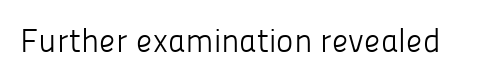
The glyphs in this specimen are sans serif. The cut favours lightness, reaching ordinary text weight at its darkest. Is this a fixed-width face? No — the glyphs have proportional, varying widths. Every stem runs plumb, perpendicular to the baseline. Rule under the text: the space is simply empty.
